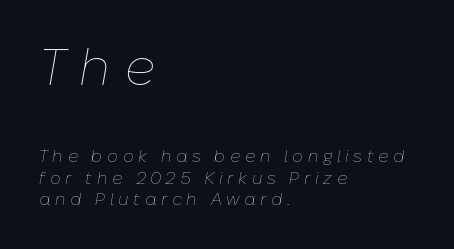
Substantial extra tracking has been applied to these lines. This sample uses an oblique cut, with every glyph tilted off the vertical. Proportional: the letters do not fall into vertical columns. Which of the two is more prominent by size? The first, at the top. These glyphs show unthickened strokes, regular width or finer.
